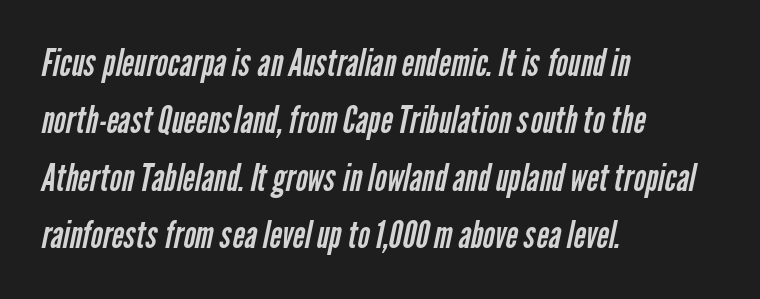
Q: Is the text bold? A: No.
Q: Is the typeface a serif or a sans-serif typeface? A: Sans-serif.
Q: Is the text underlined? A: No.
Q: How is the paragraph aligned? A: Left-aligned.
Q: Is the spacing between letters normal or unusually wide? A: Normal.
Q: Is the spacing between lines tight, normal or loose? A: Normal.
Q: Width (condensed, normal, or wide)? A: Condensed.
Q: Stroke contrast? A: Low.
Q: x-height? A: Medium.
Q: Monospaced? A: No.
